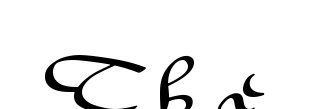
{"serif": "no", "width": "wide", "stroke_contrast": "medium", "x_height": "small", "monospaced": "no", "underline": "yes", "letter_spacing": "wide", "letter_spacing_em": 0.34, "glyph_px": 57}
